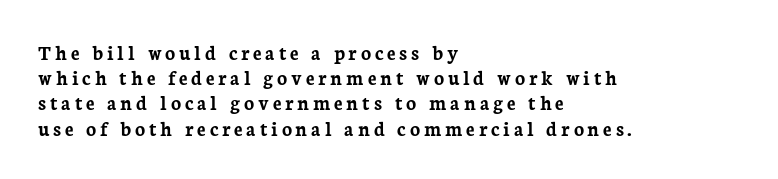
{"italic": "no", "bold": "yes", "underline": "no", "align": "left", "line_spacing_ratio": 1.2, "glyph_px": 21}
